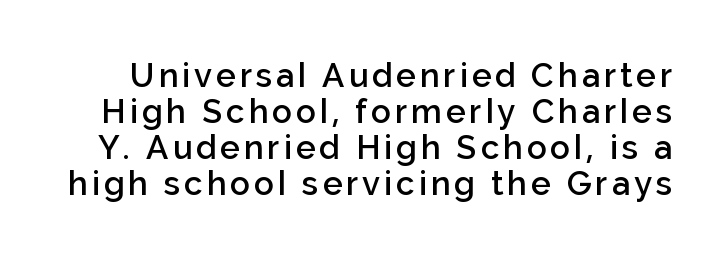
Q: Is the text bold? A: Semi-bold.
Q: Is the text italic (slanted)? A: No, it is upright.
Q: Is the typeface a serif or a sans-serif typeface? A: Sans-serif.
Q: Is the text underlined? A: No.
Q: Is the spacing between lines tight, normal or loose? A: Tight.
Q: Width (condensed, normal, or wide)? A: Normal.
Q: Stroke contrast? A: Low.
Q: x-height? A: Medium.
Q: Monospaced? A: No.
